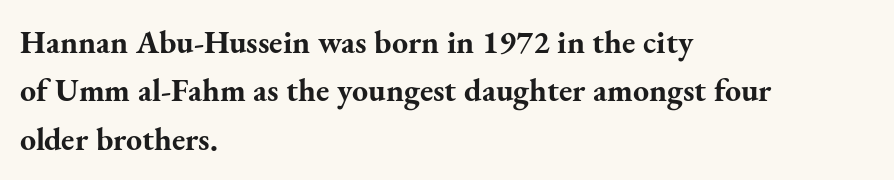
Q: Is the text bold? A: Yes.
Q: Is the text italic (slanted)? A: No, it is upright.
Q: Is the typeface a serif or a sans-serif typeface? A: Serif.
Q: Is the text underlined? A: No.
Q: How is the paragraph aligned? A: Left-aligned.
Q: Is the spacing between letters normal or unusually wide? A: Normal.
Q: Is the spacing between lines tight, normal or loose? A: Normal.
Q: Width (condensed, normal, or wide)? A: Normal.
Q: Stroke contrast? A: Medium.
Q: x-height? A: Small.
Q: Monospaced? A: No.
